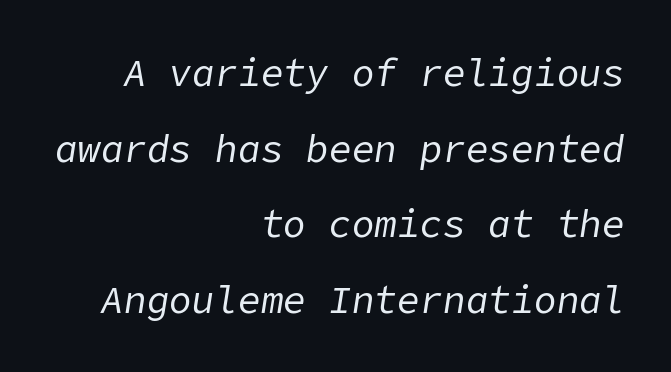
This rendering uses right alignment, leaving the left contour irregular. The lettering tilts uniformly, giving the passage an italic look. If you measured baseline to baseline, you'd find a long distance. Nobody touched the tracking dial on this one.
